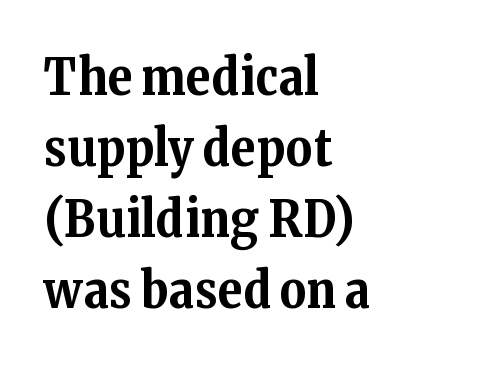
The image shows 51 px bold serif type, upright; set left-aligned, normal line spacing (1.39x), normal letter spacing, not underlined; medium stroke contrast and a medium x-height.
